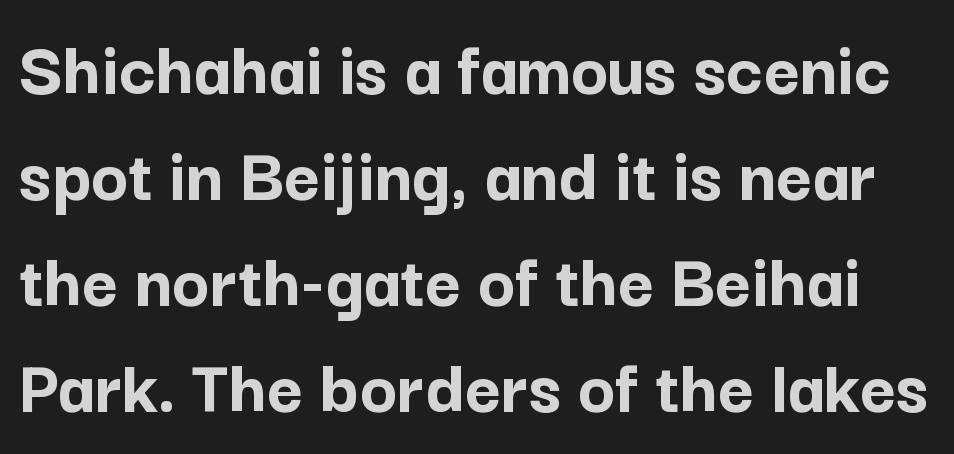
Stroke thickness is high; the sample reads as a true bold. Each new line begins a customary step beneath the previous one. This rendering employs a face without finishing strokes, i.e., a sans-serif. Here the glyphs are tracked normally, forming tight word shapes.
